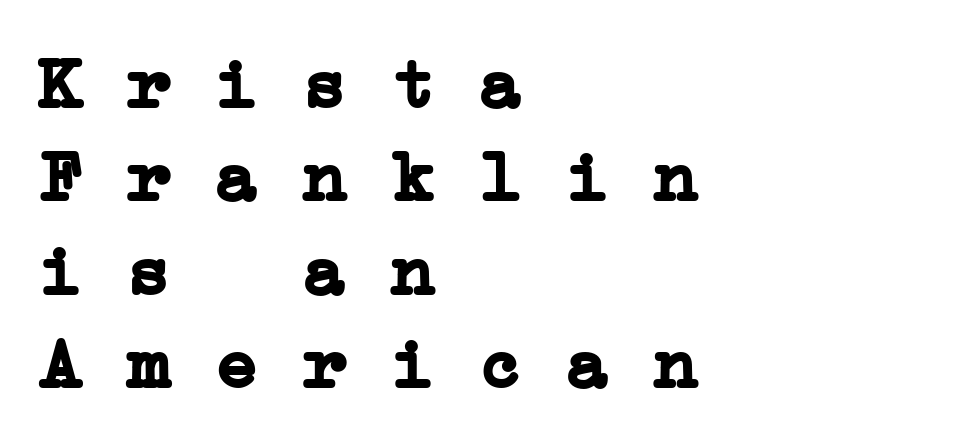
Q: Is the text bold? A: Yes.
Q: Is the typeface a serif or a sans-serif typeface? A: Serif.
Q: Is the text underlined? A: No.
Q: How is the paragraph aligned? A: Left-aligned.
Q: Is the spacing between letters normal or unusually wide? A: Normal.
Q: Is the spacing between lines tight, normal or loose? A: Normal.
Q: Width (condensed, normal, or wide)? A: Wide.
Q: Stroke contrast? A: Low.
Q: x-height? A: Medium.
Q: Monospaced? A: Yes.
